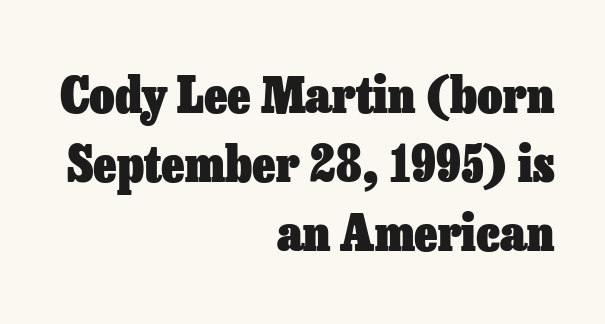
The vertical gap from one line to the next is medium. I'd describe the lettering as bold — thick and assertive. A clean baseline with only descenders dipping below it. Characters remain perfectly vertical along every line. A flush-right, rag-left setting is used for this passage. No extra tracking has been applied to these lines.
